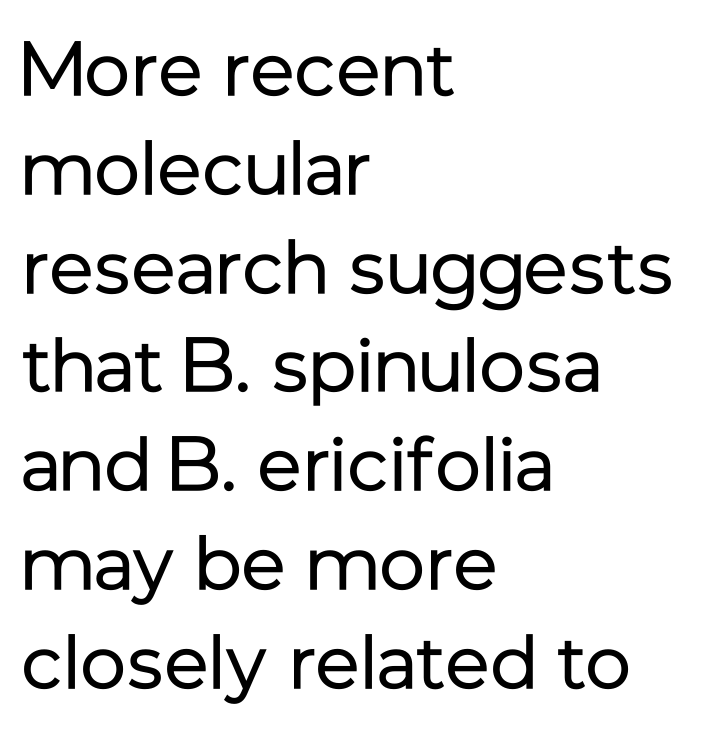
{"serif": "no", "italic": "no", "bold": "no", "weight": "regular", "width": "normal", "stroke_contrast": "low", "x_height": "medium", "monospaced": "no", "underline": "no", "align": "left", "line_spacing": "normal", "line_spacing_ratio": 1.3, "letter_spacing": "normal", "letter_spacing_em": 0.0, "glyph_px": 76}
